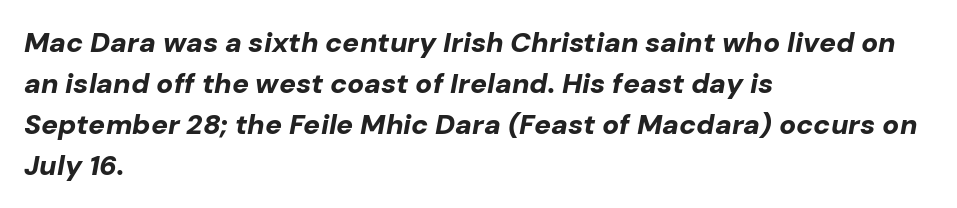
Caption: standard tracking, unaltered. Strong, thick strokes mark this as bold type. Each row of text sits above clean, open space. This is oblique type, the kind used for emphasis or titles. Alignment: flush left.
